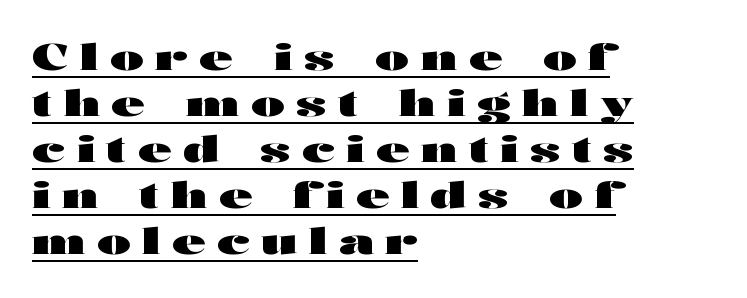
Looks like regular typesetting: each glyph gets only the width it needs. Check the space under the baseline: a stroke is drawn there. A dark, heavy texture on the line: the type is bold.
